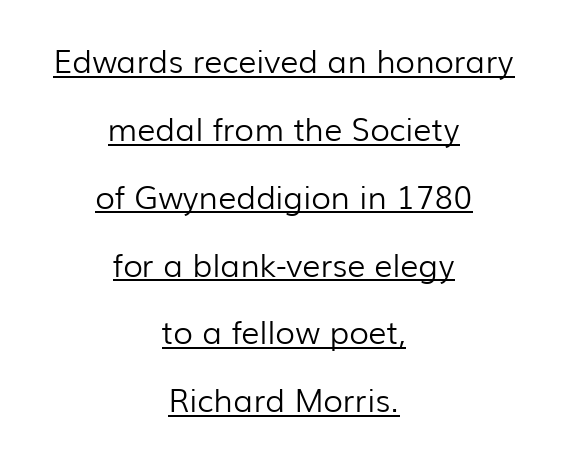
{"serif": "no", "italic": "no", "bold": "no", "weight": "light", "width": "normal", "stroke_contrast": "low", "x_height": "medium", "monospaced": "no", "underline": "yes", "align": "center", "line_spacing": "loose", "line_spacing_ratio": 2.12, "letter_spacing": "normal", "letter_spacing_em": 0.0, "glyph_px": 32}
